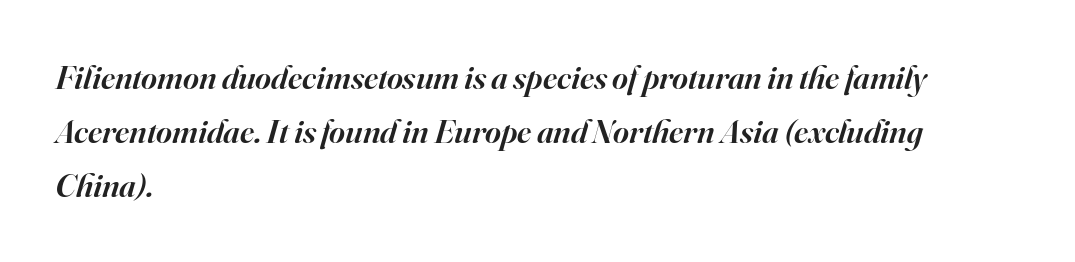
The image shows 34 px semibold serif type, italic (leaning right); set left-aligned, normal line spacing (1.59x), normal letter spacing, not underlined; high stroke contrast and a small x-height.
